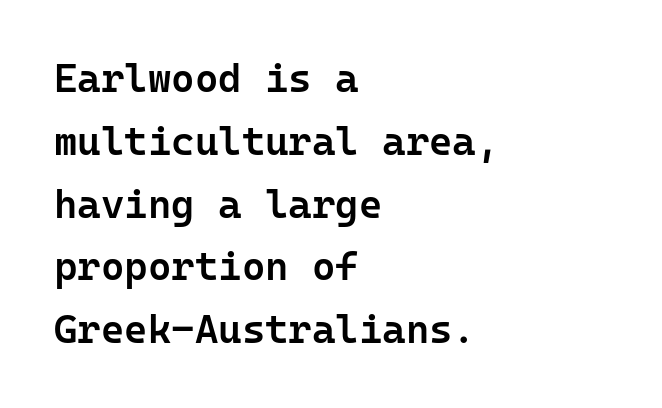
Q: Is the text bold? A: Semi-bold.
Q: Is the text italic (slanted)? A: No, it is upright.
Q: Is the typeface a serif or a sans-serif typeface? A: Sans-serif.
Q: Is the text underlined? A: No.
Q: How is the paragraph aligned? A: Left-aligned.
Q: Is the spacing between letters normal or unusually wide? A: Normal.
Q: Is the spacing between lines tight, normal or loose? A: Normal.
Q: Width (condensed, normal, or wide)? A: Normal.
Q: Stroke contrast? A: Low.
Q: x-height? A: Medium.
Q: Monospaced? A: Yes.
